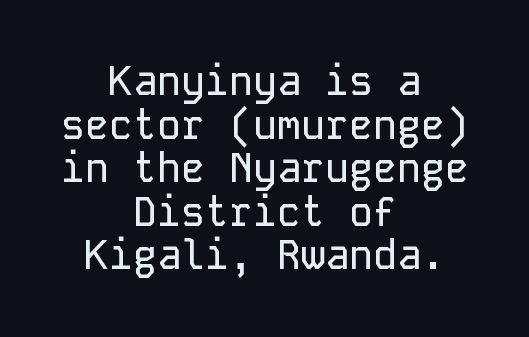
Q: Is the text italic (slanted)? A: No, it is upright.
Q: Is the typeface a serif or a sans-serif typeface? A: Sans-serif.
Q: Is the text underlined? A: No.
Q: How is the paragraph aligned? A: Centered.
Q: Is the spacing between letters normal or unusually wide? A: Normal.
Q: Is the spacing between lines tight, normal or loose? A: Tight.
Q: Width (condensed, normal, or wide)? A: Normal.
Q: Stroke contrast? A: Low.
Q: x-height? A: Medium.
Q: Monospaced? A: Yes.
